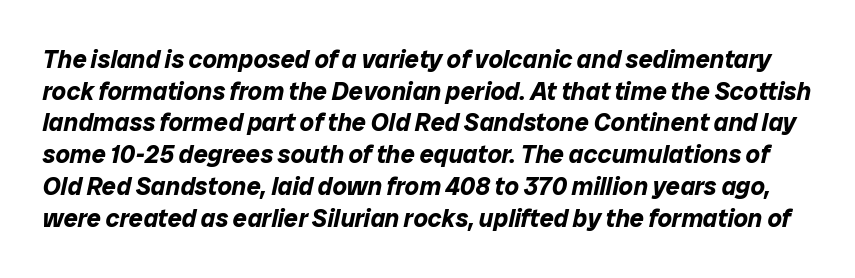
The strokes are fattened all the way to bold. The lettering tilts uniformly, giving the passage an italic look. A clean baseline with only descenders dipping below it. Regarding leading, the lines here are spaced in the standard way. Tracking value appears to be zero — textbook default spacing.
